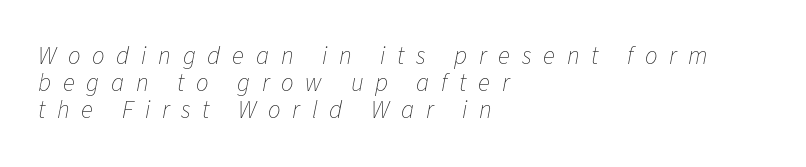
{"italic": "yes", "lean": "right", "slant_degrees": 11, "bold": "no", "underline": "no", "align": "left", "line_spacing": "tight", "line_spacing_ratio": 1.09, "letter_spacing": "wide", "letter_spacing_em": 0.47, "glyph_px": 25}
